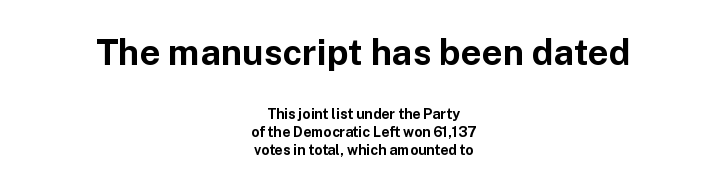
The image shows 36 px bold sans-serif type, upright; set centered, normal line spacing (1.28x), normal letter spacing, not underlined; the first (top) block is 2.57x larger; low stroke contrast and a medium x-height.
